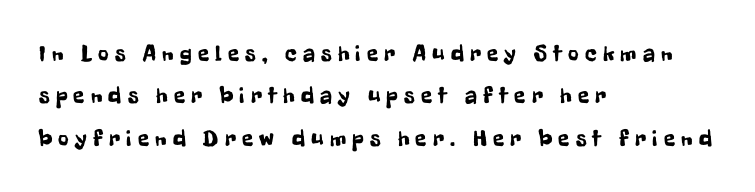
{"italic": "no", "underline": "no", "align": "left", "line_spacing_ratio": 1.84, "letter_spacing": "wide", "letter_spacing_em": 0.27, "glyph_px": 23}
